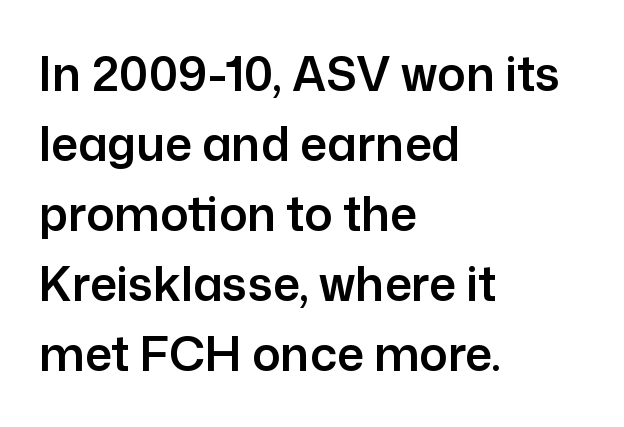
Q: Is the text italic (slanted)? A: No, it is upright.
Q: Is the typeface a serif or a sans-serif typeface? A: Sans-serif.
Q: Is the text underlined? A: No.
Q: How is the paragraph aligned? A: Left-aligned.
Q: Is the spacing between letters normal or unusually wide? A: Normal.
Q: Is the spacing between lines tight, normal or loose? A: Normal.
Q: Width (condensed, normal, or wide)? A: Normal.
Q: Stroke contrast? A: Low.
Q: x-height? A: Medium.
Q: Monospaced? A: No.
